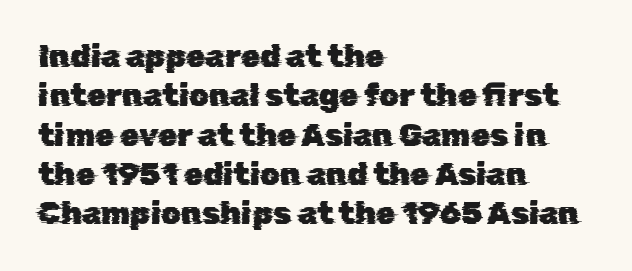
The image shows 31 px sans-serif type; set left-aligned, normal line spacing (1.27x), normal letter spacing, not underlined; low stroke contrast and a medium x-height.
